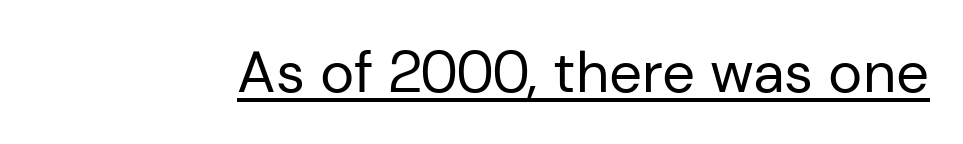
Q: Is the text bold? A: No.
Q: Is the text italic (slanted)? A: No, it is upright.
Q: Is the typeface a serif or a sans-serif typeface? A: Sans-serif.
Q: Is the text underlined? A: Yes.
Q: Is the spacing between letters normal or unusually wide? A: Normal.
Q: Width (condensed, normal, or wide)? A: Normal.
Q: Stroke contrast? A: Low.
Q: x-height? A: Medium.
Q: Monospaced? A: No.
